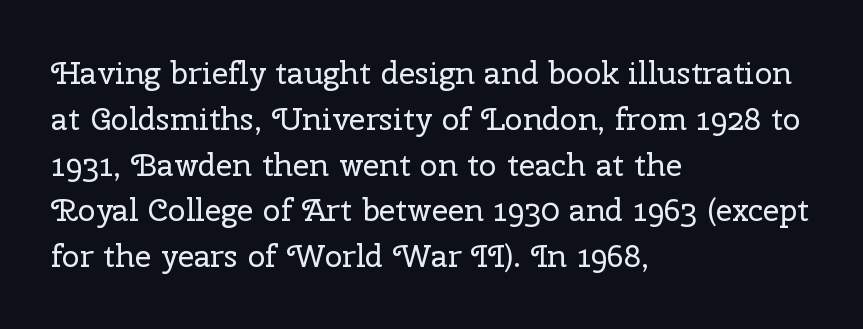
{"serif": "yes", "italic": "no", "bold": "no", "weight": "regular", "width": "normal", "stroke_contrast": "low", "x_height": "medium", "monospaced": "no", "underline": "no", "align": "left", "line_spacing": "normal", "line_spacing_ratio": 1.43, "letter_spacing": "normal", "letter_spacing_em": 0.0, "glyph_px": 32}
